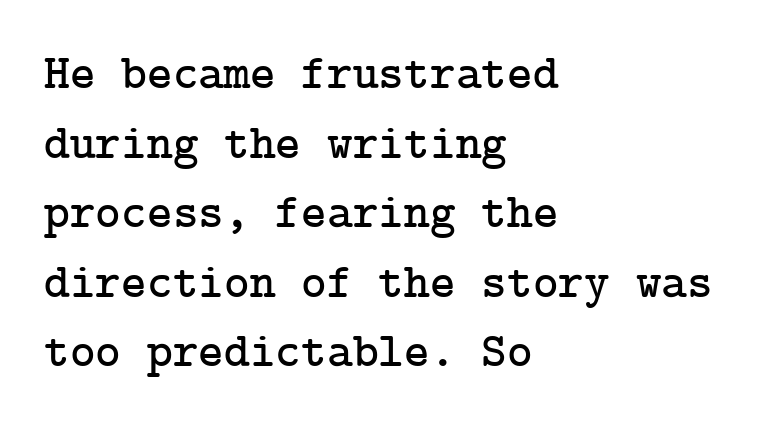
Q: Is the text italic (slanted)? A: No, it is upright.
Q: Is the typeface a serif or a sans-serif typeface? A: Serif.
Q: Is the text underlined? A: No.
Q: How is the paragraph aligned? A: Left-aligned.
Q: Is the spacing between letters normal or unusually wide? A: Normal.
Q: Is the spacing between lines tight, normal or loose? A: Normal.
Q: Width (condensed, normal, or wide)? A: Normal.
Q: Stroke contrast? A: Low.
Q: x-height? A: Medium.
